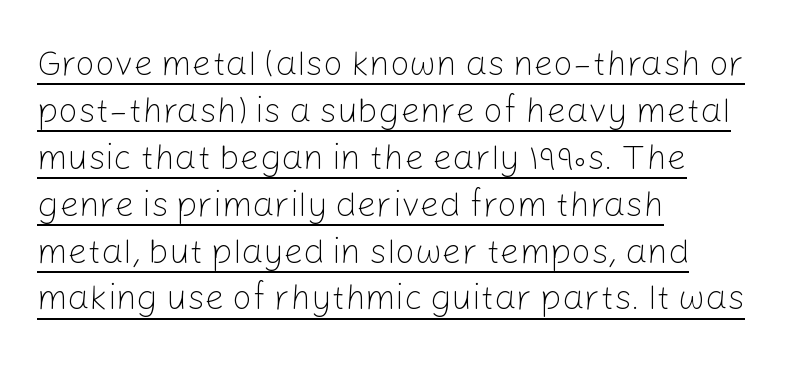
The image shows 35 px light sans-serif type, upright; set left-aligned, normal line spacing (1.34x), normal letter spacing, underlined; low stroke contrast and a medium x-height.
